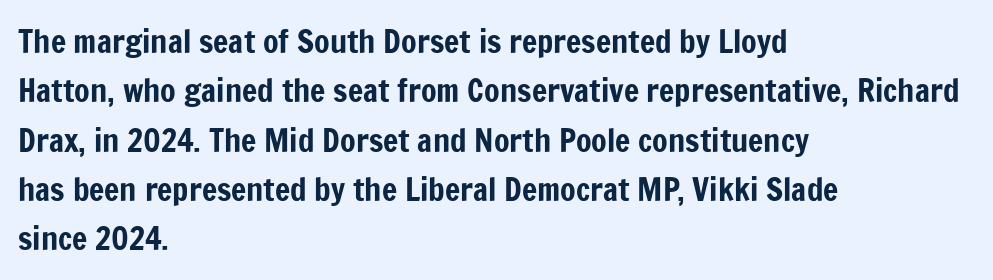
{"serif": "no", "italic": "no", "width": "condensed", "stroke_contrast": "low", "x_height": "medium", "monospaced": "no", "underline": "no", "align": "left", "line_spacing": "normal", "line_spacing_ratio": 1.54, "letter_spacing": "normal", "letter_spacing_em": 0.0, "glyph_px": 32}
